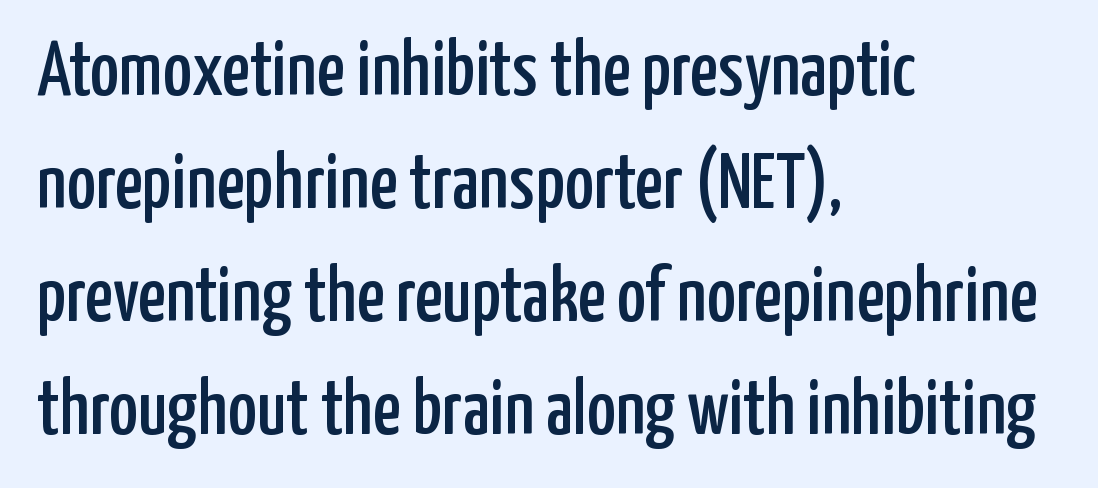
Q: Is the text italic (slanted)? A: No, it is upright.
Q: Is the typeface a serif or a sans-serif typeface? A: Sans-serif.
Q: Is the text underlined? A: No.
Q: How is the paragraph aligned? A: Left-aligned.
Q: Is the spacing between letters normal or unusually wide? A: Normal.
Q: Is the spacing between lines tight, normal or loose? A: Normal.
Q: Width (condensed, normal, or wide)? A: Condensed.
Q: Stroke contrast? A: Low.
Q: x-height? A: Medium.
Q: Monospaced? A: No.
